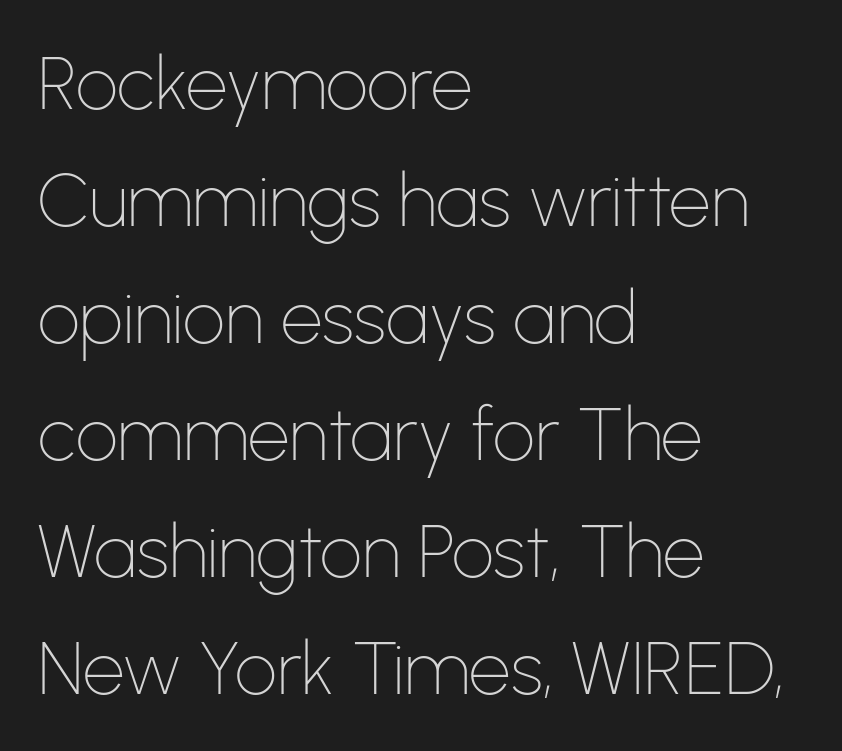
Q: Is the text bold? A: No.
Q: Is the text italic (slanted)? A: No, it is upright.
Q: Is the typeface a serif or a sans-serif typeface? A: Sans-serif.
Q: Is the text underlined? A: No.
Q: How is the paragraph aligned? A: Left-aligned.
Q: Is the spacing between letters normal or unusually wide? A: Normal.
Q: Is the spacing between lines tight, normal or loose? A: Normal.
Q: Width (condensed, normal, or wide)? A: Normal.
Q: Stroke contrast? A: Low.
Q: x-height? A: Medium.
Q: Monospaced? A: No.
